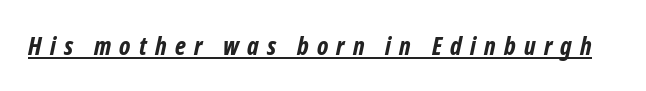
{"bold": "yes", "underline": "yes", "letter_spacing": "wide", "letter_spacing_em": 0.33, "glyph_px": 25}
